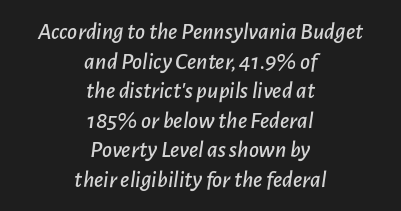
Q: Is the text italic (slanted)? A: Yes, it leans right by about 7 degrees.
Q: Is the text underlined? A: No.
Q: How is the paragraph aligned? A: Centered.
Q: Is the spacing between letters normal or unusually wide? A: Normal.
